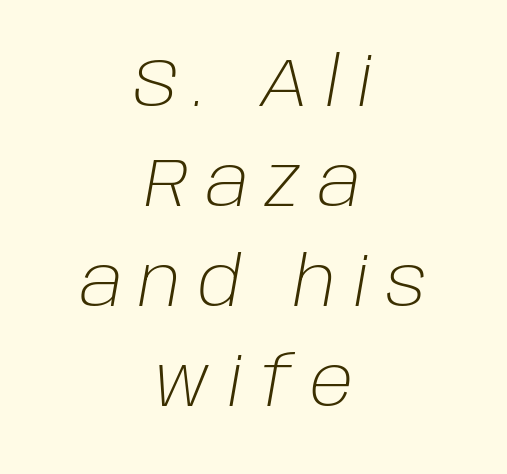
The image shows 68 px light type, italic (leaning right); set centered, normal line spacing (1.47x), unusually wide letter spacing (+0.25 em), not underlined; low stroke contrast and a large x-height.
